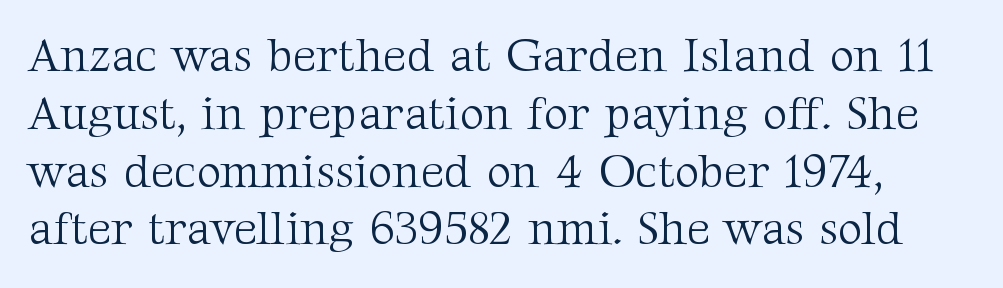
This sample has the flowing, uneven cadence of proportional lettering. Counters stay open thanks to moderate or lighter strokes. Type style note: has serifs. Decoration check: the copy has no underline.
